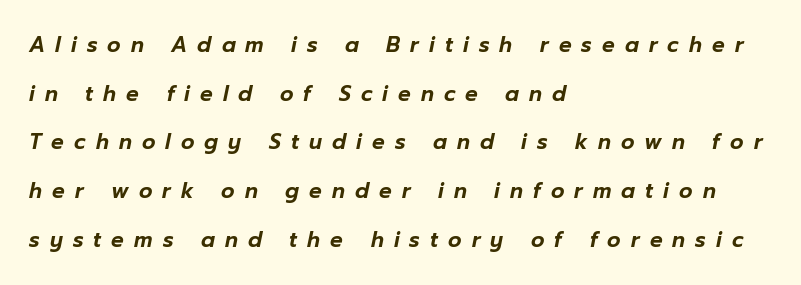
The face used here is rendered with a markedly widened letterfit. The passage shown stacks its lines with a broad gap. Quick note: underline off. The text block is weighted toward the left margin, trailing off unevenly rightward. Designer's note — italics engaged.
